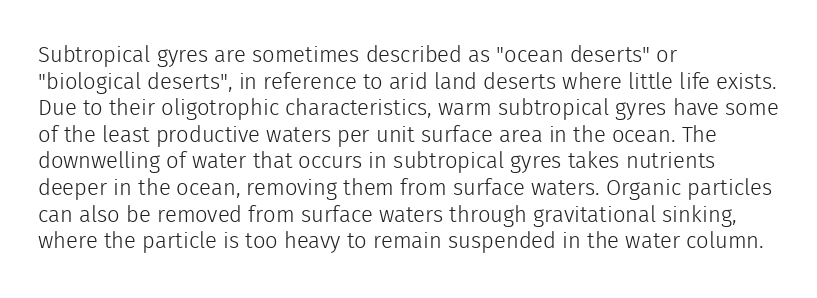
The image shows 22 px text type, upright; set left-aligned, line spacing 1.21x, normal letter spacing, not underlined.
